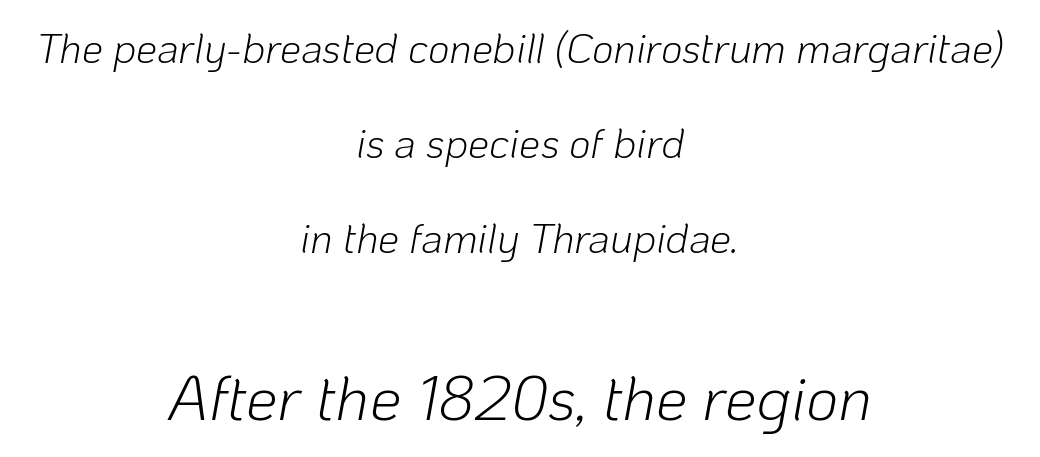
Q: Is the text bold? A: No.
Q: Is the text italic (slanted)? A: Yes, it leans right by about 10 degrees.
Q: Is the text underlined? A: No.
Q: How is the paragraph aligned? A: Centered.
Q: Is the spacing between letters normal or unusually wide? A: Normal.
Q: Is the spacing between lines tight, normal or loose? A: Loose.
Q: Which block of text is set in a larger size, the first (top) or the second (bottom)? A: The second (bottom) one.
Q: Width (condensed, normal, or wide)? A: Normal.
Q: Stroke contrast? A: Low.
Q: x-height? A: Medium.
Q: Monospaced? A: No.
